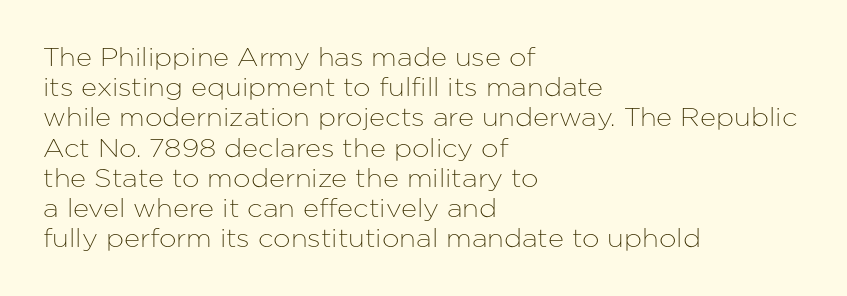
{"italic": "no", "underline": "no", "align": "left", "line_spacing_ratio": 1.21, "letter_spacing": "normal", "letter_spacing_em": 0.0, "glyph_px": 25}
